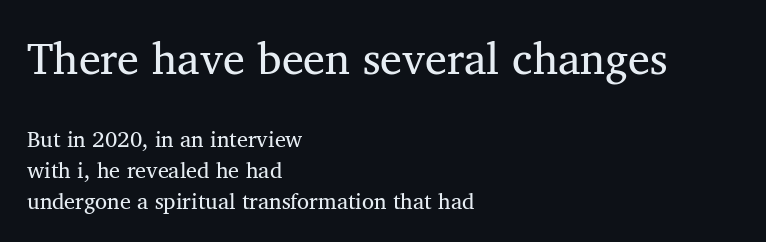
Q: Is the text italic (slanted)? A: No, it is upright.
Q: Is the typeface a serif or a sans-serif typeface? A: Serif.
Q: Is the text underlined? A: No.
Q: How is the paragraph aligned? A: Left-aligned.
Q: Is the spacing between letters normal or unusually wide? A: Normal.
Q: Is the spacing between lines tight, normal or loose? A: Normal.
Q: Which block of text is set in a larger size, the first (top) or the second (bottom)? A: The first (top) one.
Q: Width (condensed, normal, or wide)? A: Normal.
Q: Stroke contrast? A: Medium.
Q: x-height? A: Medium.
Q: Monospaced? A: No.
